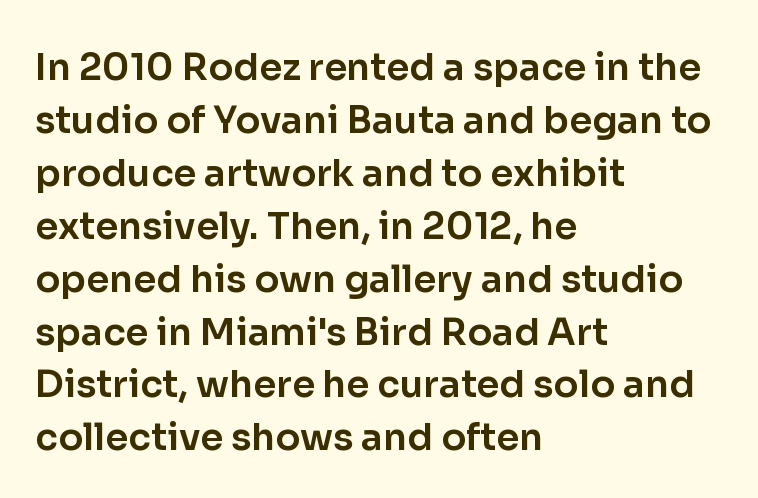
{"serif": "no", "italic": "no", "width": "normal", "stroke_contrast": "low", "x_height": "medium", "monospaced": "no", "underline": "no", "align": "left", "line_spacing": "normal", "line_spacing_ratio": 1.43, "letter_spacing": "normal", "letter_spacing_em": 0.0, "glyph_px": 37}
